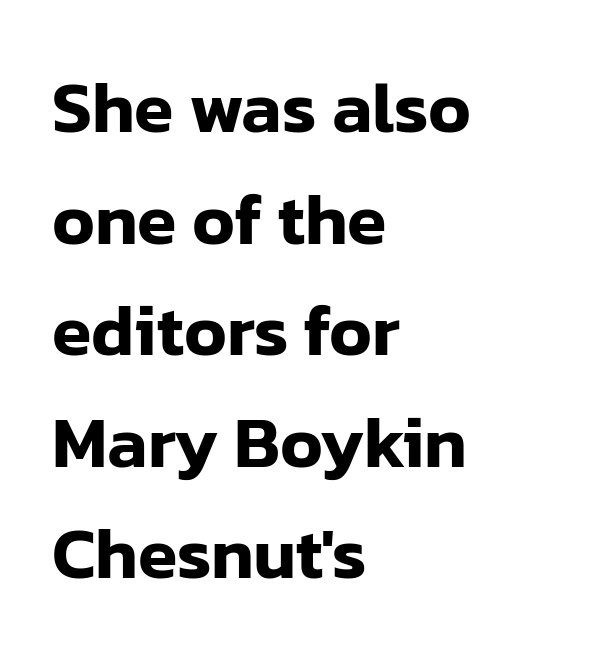
The image shows 72 px sans-serif type, upright; set left-aligned, normal line spacing (1.55x), normal letter spacing, not underlined; low stroke contrast and a medium x-height.
